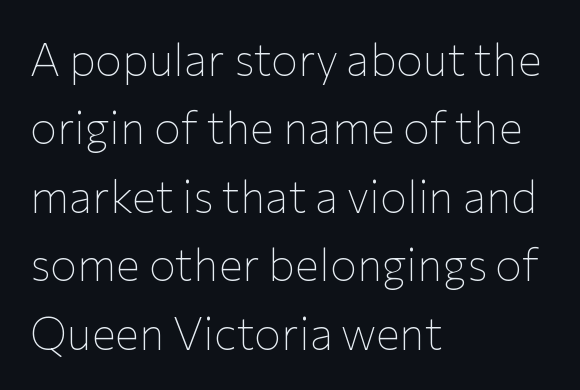
Q: Is the text bold? A: No.
Q: Is the text italic (slanted)? A: No, it is upright.
Q: Is the typeface a serif or a sans-serif typeface? A: Sans-serif.
Q: Is the text underlined? A: No.
Q: How is the paragraph aligned? A: Left-aligned.
Q: Is the spacing between letters normal or unusually wide? A: Normal.
Q: Is the spacing between lines tight, normal or loose? A: Normal.
Q: Width (condensed, normal, or wide)? A: Normal.
Q: Stroke contrast? A: Low.
Q: x-height? A: Medium.
Q: Monospaced? A: No.
